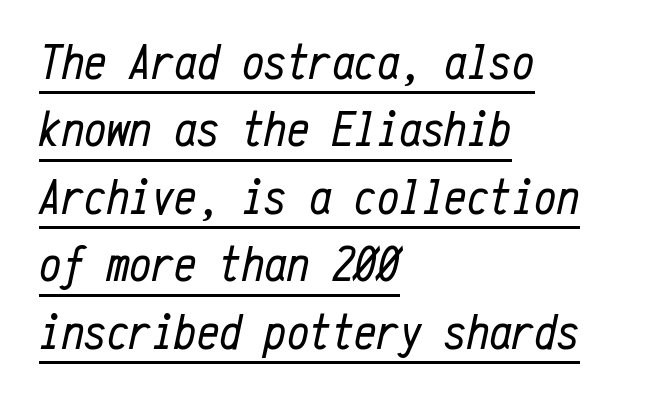
{"italic": "yes", "lean": "right", "slant_degrees": 12, "bold": "no", "weight": "regular", "width": "condensed", "stroke_contrast": "low", "x_height": "medium", "monospaced": "yes", "underline": "yes", "align": "left", "line_spacing": "normal", "line_spacing_ratio": 1.35, "letter_spacing": "normal", "letter_spacing_em": 0.0, "glyph_px": 50}
